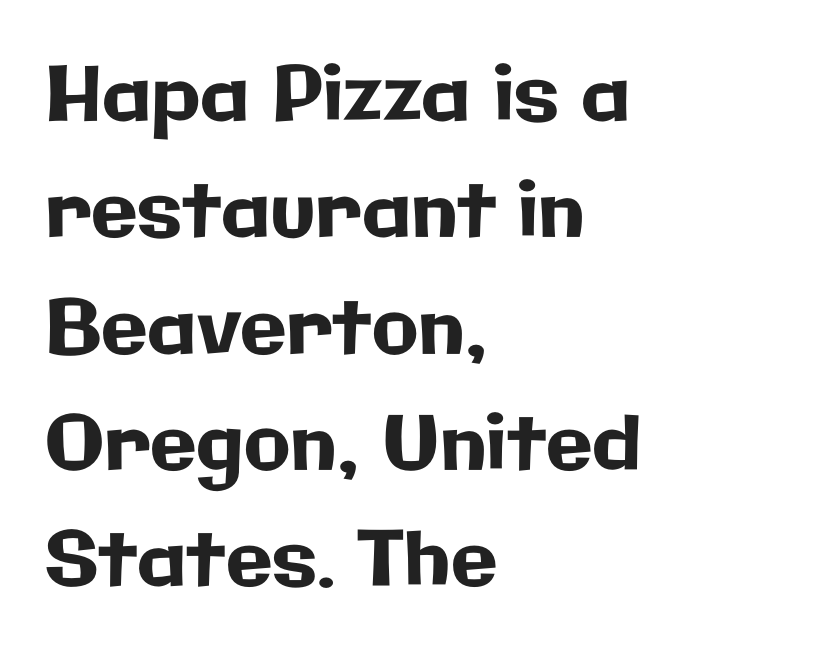
Has an underline been added? It has not. The rendering shows plain stroke endings on the letterforms — a sans-serif design. Vertical strokes here are truly vertical. The rendering uses natural spacing where letterforms have individual widths. There is no visible air inserted between adjacent glyphs. Each new line begins a customary step beneath the previous one.
